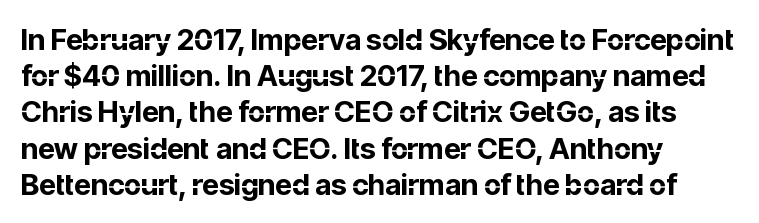
{"serif": "no", "italic": "no", "bold": "yes", "weight": "bold", "width": "normal", "stroke_contrast": "low", "x_height": "medium", "monospaced": "no", "underline": "no", "align": "left", "line_spacing": "normal", "line_spacing_ratio": 1.25, "letter_spacing": "normal", "letter_spacing_em": 0.0, "glyph_px": 29}
